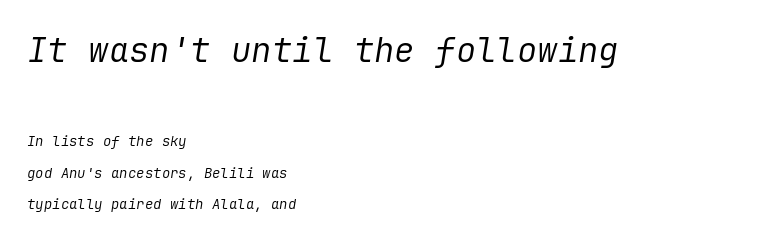
Q: Is the text bold? A: No.
Q: Is the text italic (slanted)? A: Yes, it leans right by about 9 degrees.
Q: Is the text underlined? A: No.
Q: How is the paragraph aligned? A: Left-aligned.
Q: Is the spacing between letters normal or unusually wide? A: Normal.
Q: Is the spacing between lines tight, normal or loose? A: Loose.
Q: Which block of text is set in a larger size, the first (top) or the second (bottom)? A: The first (top) one.
Q: Width (condensed, normal, or wide)? A: Normal.
Q: Stroke contrast? A: Low.
Q: x-height? A: Medium.
